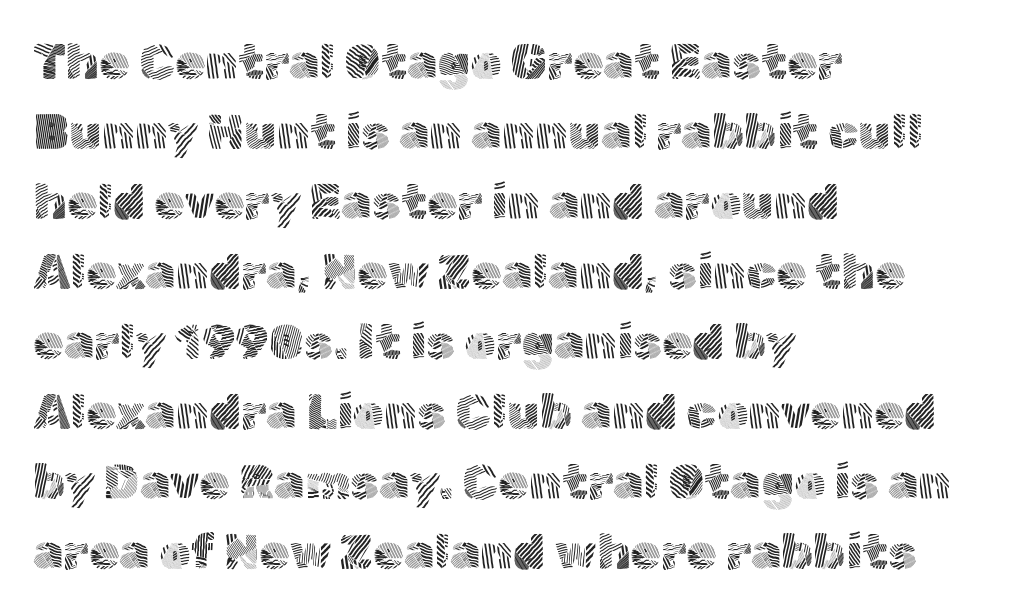
Think of a printed novel: that variable character pitch is what you see here. The font sits on the lighter half of the weight spectrum, regular included. Plain, unruled lines of type. Does extra space separate the letters? No, they use regular spacing.
